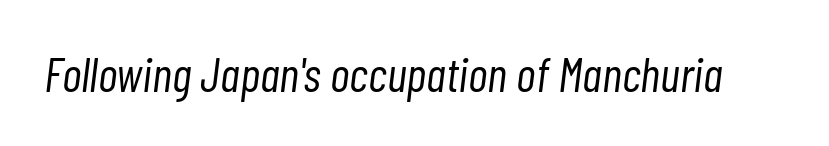
{"italic": "yes", "lean": "right", "slant_degrees": 7, "bold": "no", "weight": "light", "width": "condensed", "stroke_contrast": "low", "x_height": "medium", "monospaced": "no", "underline": "no", "letter_spacing": "normal", "letter_spacing_em": 0.0, "glyph_px": 48}
